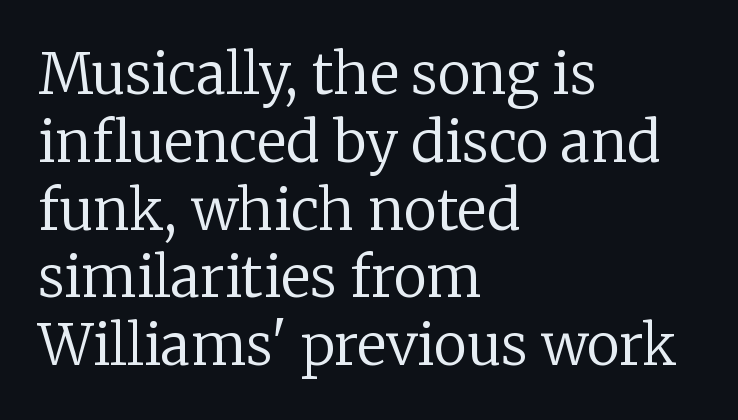
Character widths vary here, with narrow letters taking less room than wide ones. Letters have the restrained weight of plain body copy at most. Ordinary non-slanted type is in use. Is this a sans? No — the strokes have serifs.
